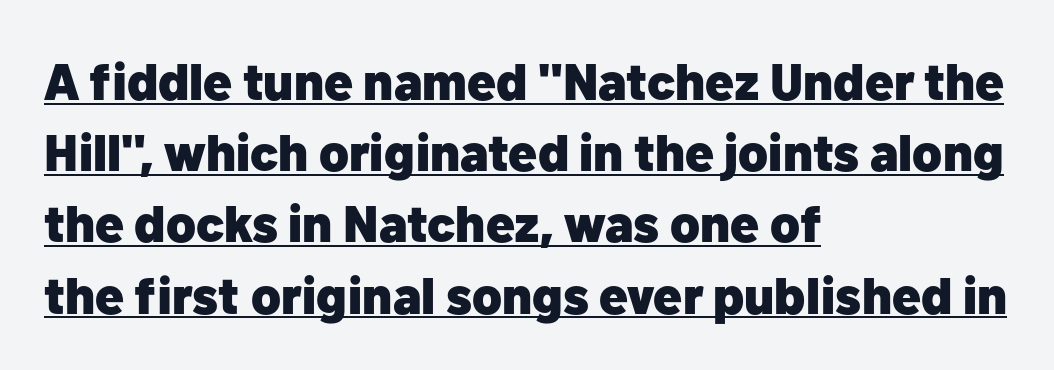
{"serif": "no", "italic": "no", "bold": "yes", "weight": "heavy", "width": "normal", "stroke_contrast": "low", "x_height": "medium", "monospaced": "no", "underline": "yes", "align": "left", "line_spacing": "normal", "line_spacing_ratio": 1.37, "letter_spacing": "normal", "letter_spacing_em": 0.0, "glyph_px": 52}
